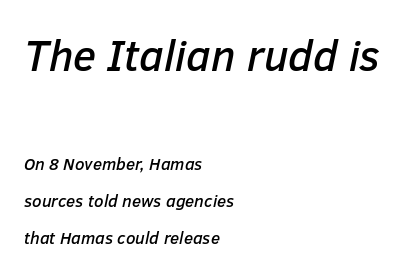
{"italic": "yes", "lean": "right", "slant_degrees": 12, "width": "normal", "stroke_contrast": "low", "x_height": "medium", "monospaced": "no", "underline": "no", "align": "left", "line_spacing": "loose", "line_spacing_ratio": 2.16, "letter_spacing": "normal", "letter_spacing_em": 0.0, "larger_block": "first", "size_ratio": 2.53, "glyph_px": 43}
